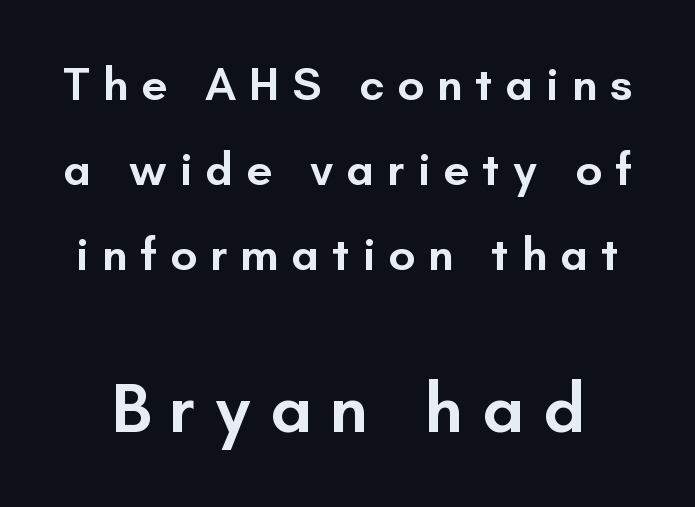
Q: Is the text bold? A: Semi-bold.
Q: Is the text italic (slanted)? A: No, it is upright.
Q: Is the typeface a serif or a sans-serif typeface? A: Sans-serif.
Q: Is the text underlined? A: No.
Q: Is the spacing between letters normal or unusually wide? A: Unusually wide.
Q: Which block of text is set in a larger size, the first (top) or the second (bottom)? A: The second (bottom) one.
Q: Width (condensed, normal, or wide)? A: Normal.
Q: Stroke contrast? A: Low.
Q: x-height? A: Small.
Q: Monospaced? A: No.
